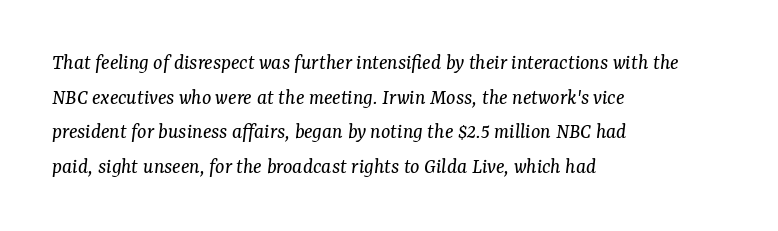
Honestly, the letter spacing is just normal — you wouldn't notice it. Slant detected: the letters are inclined. This is not heavy type; no bold has been used. One-word summary of the alignment: left. Honestly, the row spacing looks completely unremarkable.
